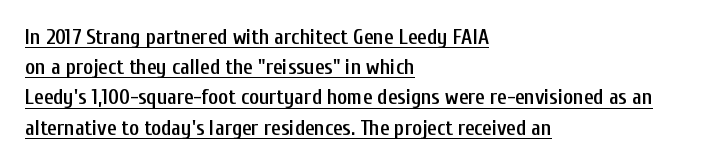
The image shows 21 px text type, upright; set left-aligned, normal line spacing (1.44x), normal letter spacing, underlined.
